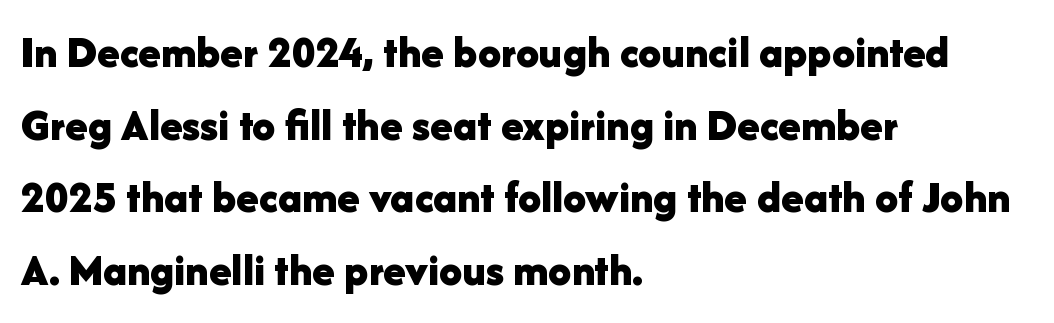
Q: Is the text bold? A: Yes.
Q: Is the text italic (slanted)? A: No, it is upright.
Q: Is the typeface a serif or a sans-serif typeface? A: Sans-serif.
Q: Is the text underlined? A: No.
Q: How is the paragraph aligned? A: Left-aligned.
Q: Is the spacing between letters normal or unusually wide? A: Normal.
Q: Is the spacing between lines tight, normal or loose? A: Normal.
Q: Width (condensed, normal, or wide)? A: Normal.
Q: Stroke contrast? A: Low.
Q: x-height? A: Medium.
Q: Monospaced? A: No.
